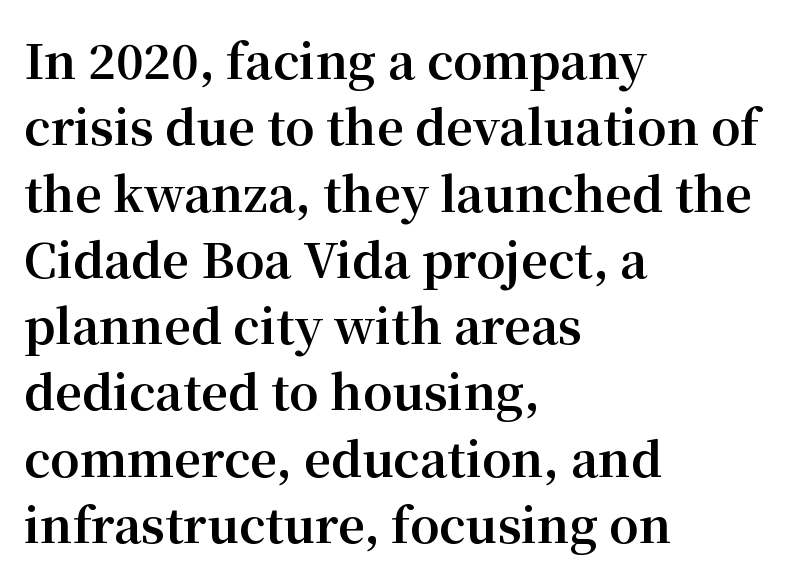
{"serif": "yes", "italic": "no", "bold": "yes", "weight": "bold", "width": "normal", "stroke_contrast": "medium", "x_height": "medium", "monospaced": "no", "underline": "no", "align": "left", "line_spacing": "normal", "line_spacing_ratio": 1.41, "letter_spacing": "normal", "letter_spacing_em": 0.0, "glyph_px": 47}
